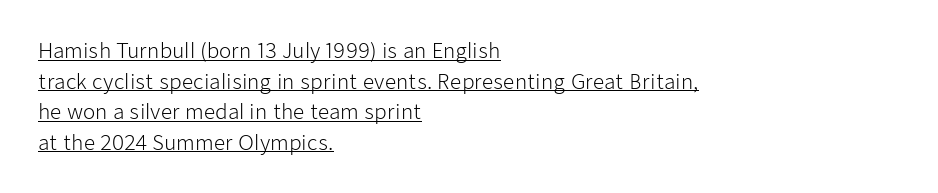
{"italic": "no", "bold": "no", "underline": "yes", "align": "left", "line_spacing": "normal", "line_spacing_ratio": 1.53, "letter_spacing": "normal", "letter_spacing_em": 0.0, "glyph_px": 20}
